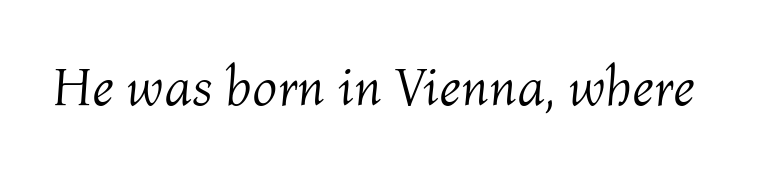
Think of a printed novel: that variable character pitch is what you see here. The gap between lines stays unmarked. Between one letter and the next there's only the usual sliver of space. Characters are canted at an angle relative to the baseline's perpendicular. The weight would be labelled regular, book, light, or lighter still.
